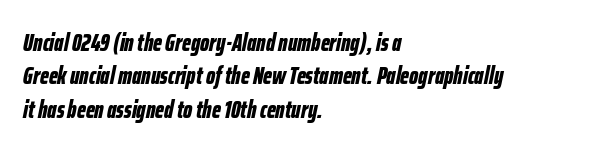
Clear beneath every line of the passage. Evenly set lines give the paragraph a standard silhouette. This sample is left-justified, so line endings fall wherever the words run out. Typesetter's note: full bold, strokes at maximum text heaviness. A typesetter would call this zero additional tracking.
